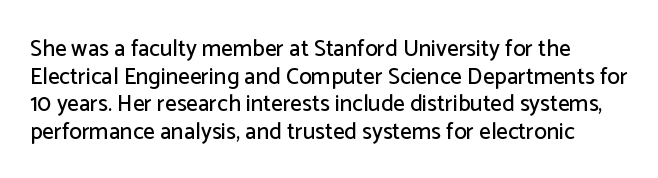
{"italic": "no", "underline": "no", "line_spacing_ratio": 1.2, "letter_spacing": "normal", "letter_spacing_em": 0.0, "glyph_px": 23}
